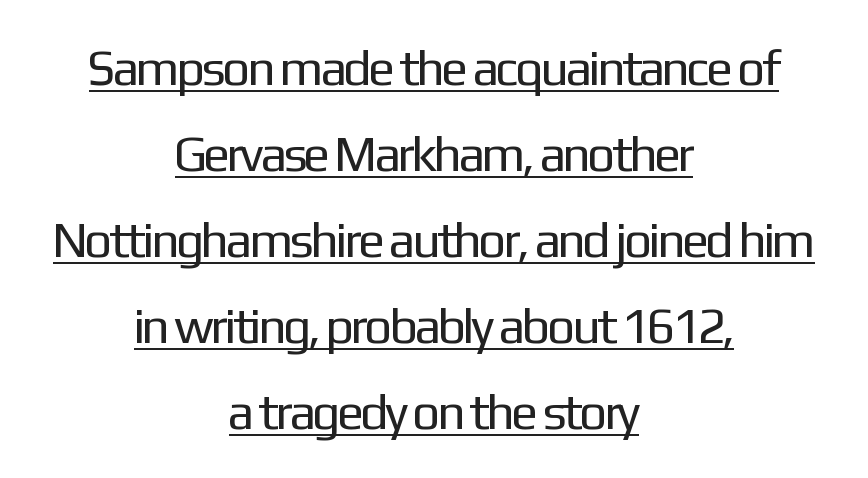
Q: Is the text bold? A: No.
Q: Is the text italic (slanted)? A: No, it is upright.
Q: Is the typeface a serif or a sans-serif typeface? A: Sans-serif.
Q: Is the text underlined? A: Yes.
Q: How is the paragraph aligned? A: Centered.
Q: Is the spacing between letters normal or unusually wide? A: Normal.
Q: Width (condensed, normal, or wide)? A: Normal.
Q: Stroke contrast? A: Low.
Q: x-height? A: Medium.
Q: Monospaced? A: No.
